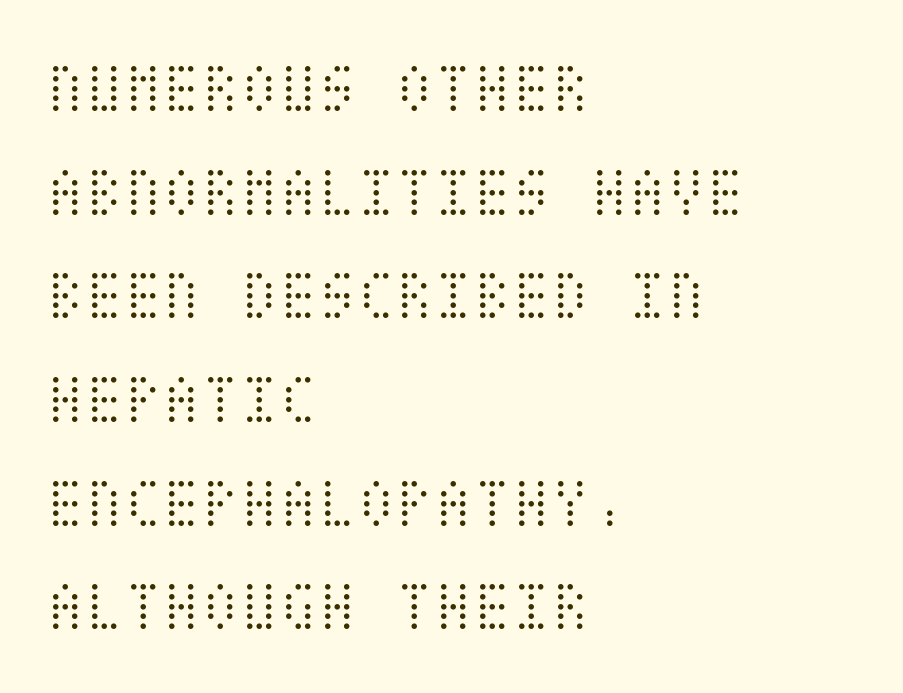
The rendering anchors every line to the left-hand side. Nothing unusual about the tracking: characters are spaced as the font intends. Rendered with straight, roman letterforms. The passage shown stacks its lines at a standard gap.
